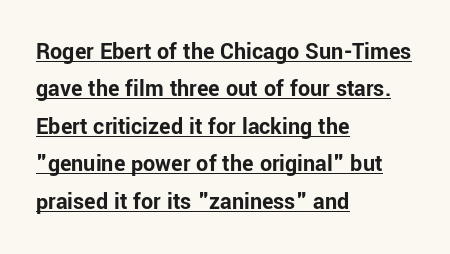
Look at the tracking — it's just the regular setting, nothing added. Every row of glyphs begins at an identical x-position on the left. Plenty of ink on the page — the face is bold. Summary of vertical rhythm: regular, with standard interline spacing.
